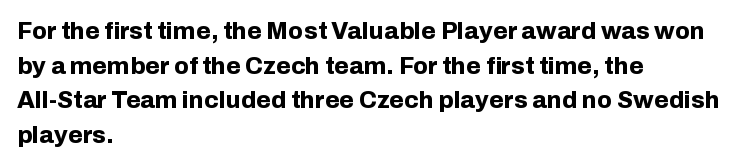
{"italic": "no", "bold": "yes", "underline": "no", "align": "left", "line_spacing": "normal", "line_spacing_ratio": 1.44, "letter_spacing": "normal", "letter_spacing_em": 0.0, "glyph_px": 24}
